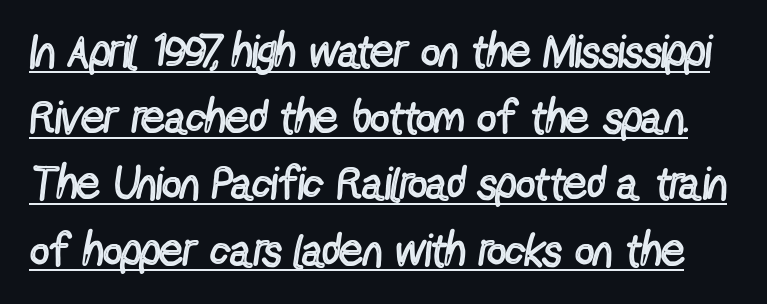
{"serif": "no", "bold": "no", "weight": "regular", "width": "condensed", "x_height": "medium", "monospaced": "no", "underline": "yes", "line_spacing": "normal", "line_spacing_ratio": 1.44, "letter_spacing": "normal", "letter_spacing_em": 0.0, "glyph_px": 46}
